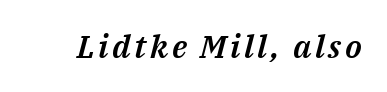
The image shows 32 px text type, italic (leaning right); set not underlined; medium stroke contrast and a medium x-height.
